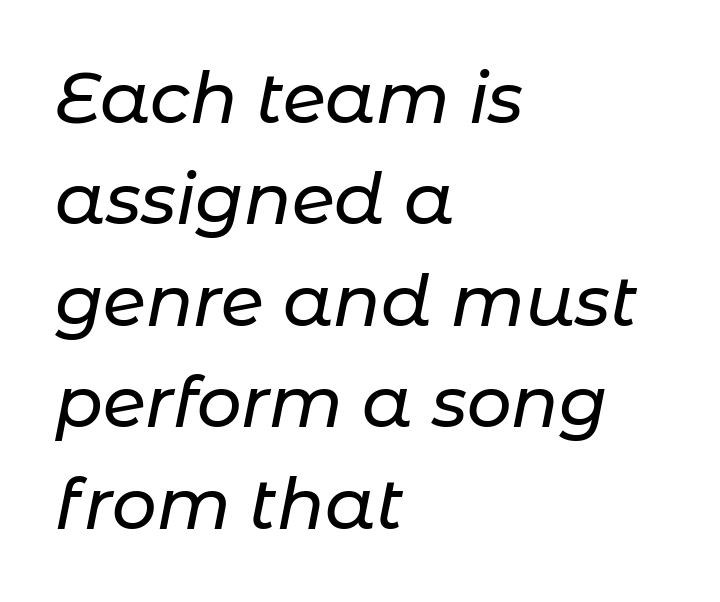
The image shows 70 px text type, italic (leaning right); set left-aligned, normal line spacing (1.45x), normal letter spacing, not underlined; low stroke contrast and a medium x-height.
